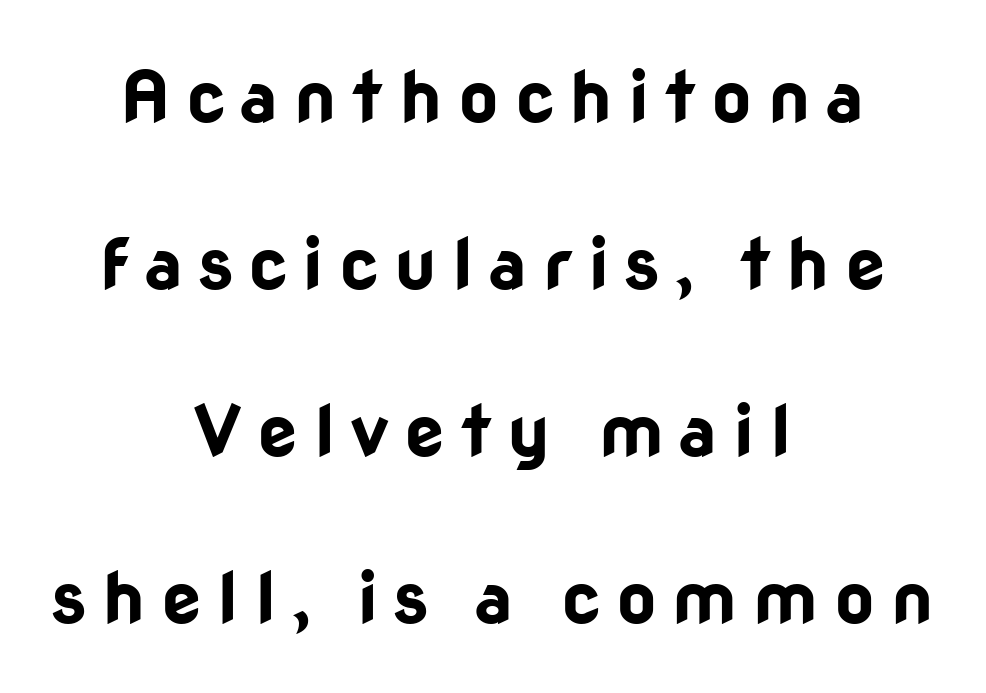
What kind of face is this? One without serifs — a sans. Does the weight exceed regular? Yes, all the way to bold. There is plenty of visible air inserted between adjacent glyphs. Horizontal bands of white between lines are thick stripes. Do the characters align in a grid? No, the font is proportional.
